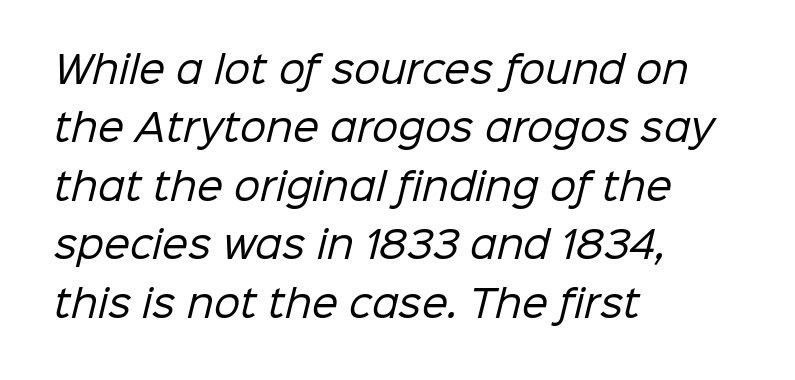
The image shows 37 px regular-weight sans-serif type; set left-aligned, normal line spacing (1.58x), normal letter spacing, not underlined; low stroke contrast and a medium x-height.
